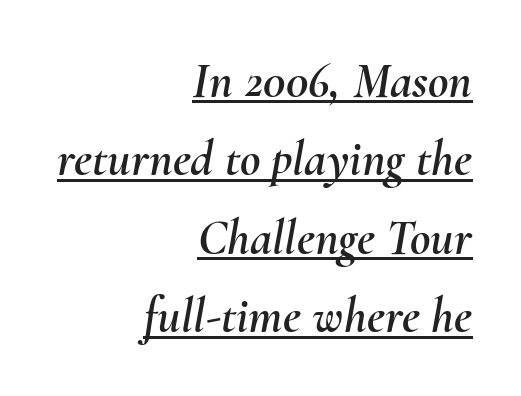
Every word sits above its own underline. The rendering uses a moderate line-height, typical for paragraphs. The typography opts for an oblique posture over an upright one. The paragraph has a hard right edge and a soft left edge. The gaps between neighbouring characters are ordinary and unremarkable.
